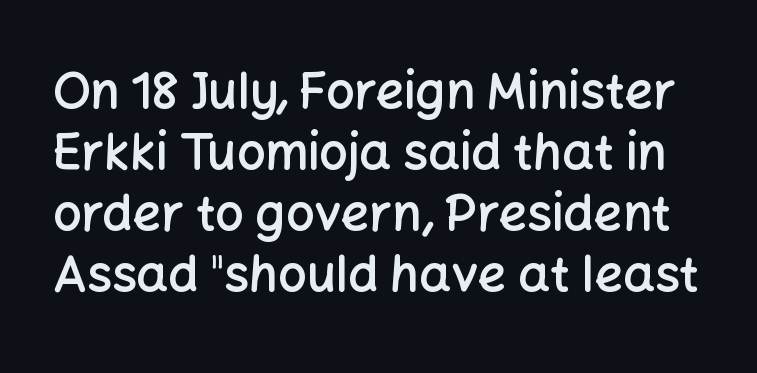
Q: Is the text bold? A: Semi-bold.
Q: Is the text italic (slanted)? A: No, it is upright.
Q: Is the typeface a serif or a sans-serif typeface? A: Sans-serif.
Q: Is the text underlined? A: No.
Q: Is the spacing between letters normal or unusually wide? A: Normal.
Q: Width (condensed, normal, or wide)? A: Normal.
Q: Stroke contrast? A: Low.
Q: x-height? A: Medium.
Q: Monospaced? A: No.
